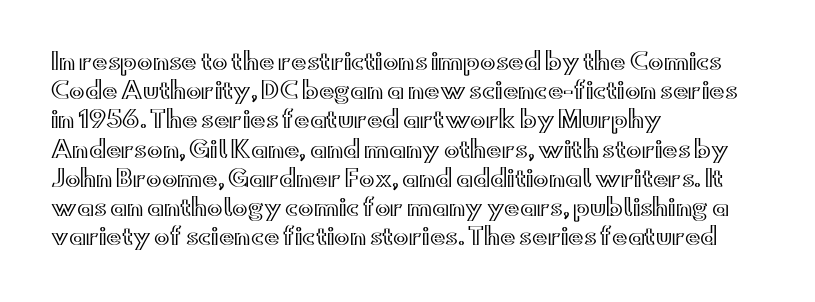
Interline gaps are of average width in this sample. Short note: letters normally spaced. Posture: vertical. The strip under each line holds only bare page. Which margin do the lines hug? The left one — the right edge is uneven.
